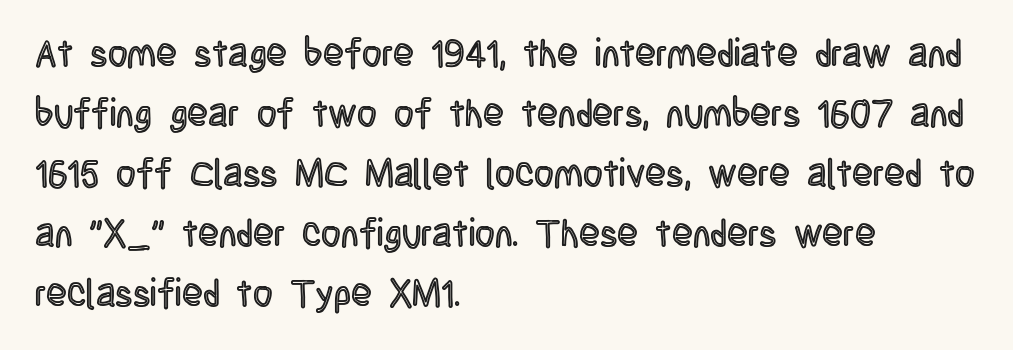
The face used here is rendered with its standard letterfit. Underlining? Definitely not there. One glance says typical: line gaps are just what's usual. Do the characters align in a grid? No, the font is proportional. The type sits square on the baseline with zero lean.
